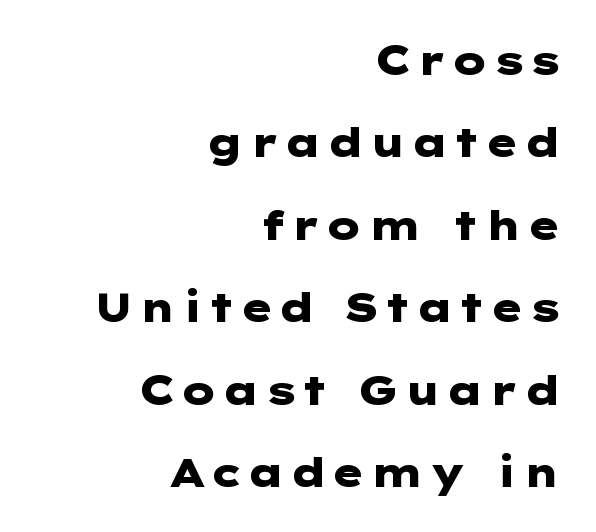
The image shows 40 px heavy, wide sans-serif type, upright; set right-aligned, loose line spacing (2.06x), not underlined; low stroke contrast and a medium x-height.
